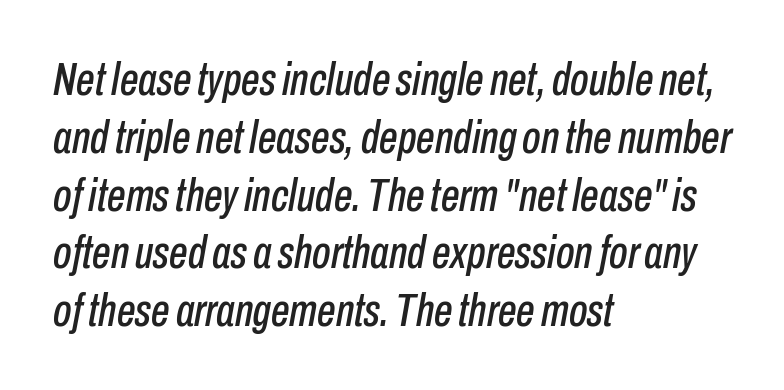
Q: Is the text italic (slanted)? A: Yes, it leans right by about 10 degrees.
Q: Is the text underlined? A: No.
Q: How is the paragraph aligned? A: Left-aligned.
Q: Is the spacing between letters normal or unusually wide? A: Normal.
Q: Width (condensed, normal, or wide)? A: Condensed.
Q: Stroke contrast? A: Low.
Q: x-height? A: Medium.
Q: Monospaced? A: No.
